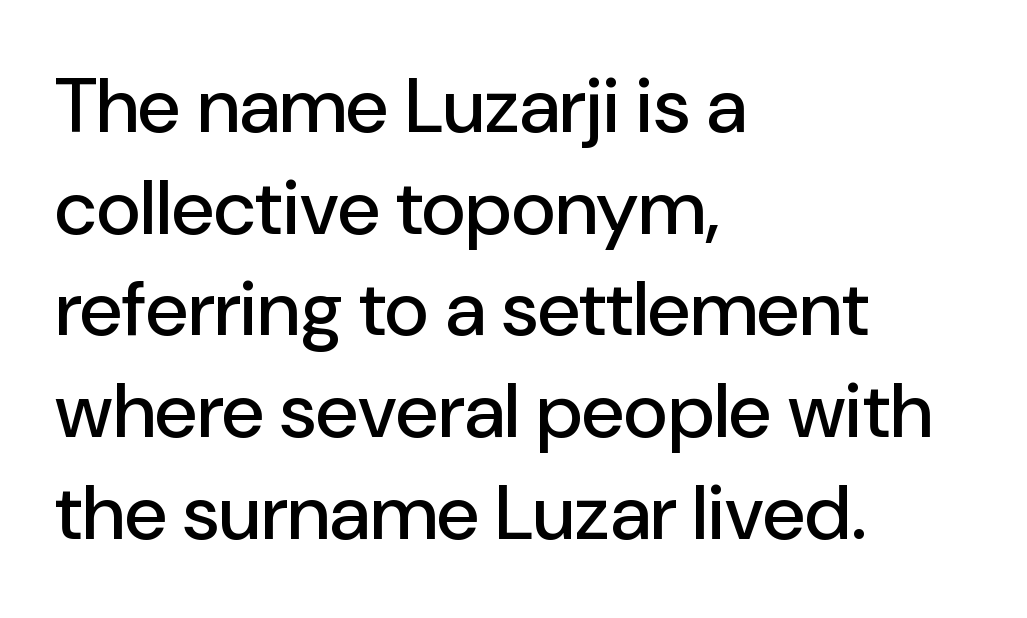
{"serif": "no", "italic": "no", "width": "normal", "stroke_contrast": "low", "x_height": "medium", "monospaced": "no", "underline": "no", "align": "left", "line_spacing": "normal", "line_spacing_ratio": 1.32, "letter_spacing": "normal", "letter_spacing_em": 0.0, "glyph_px": 77}
